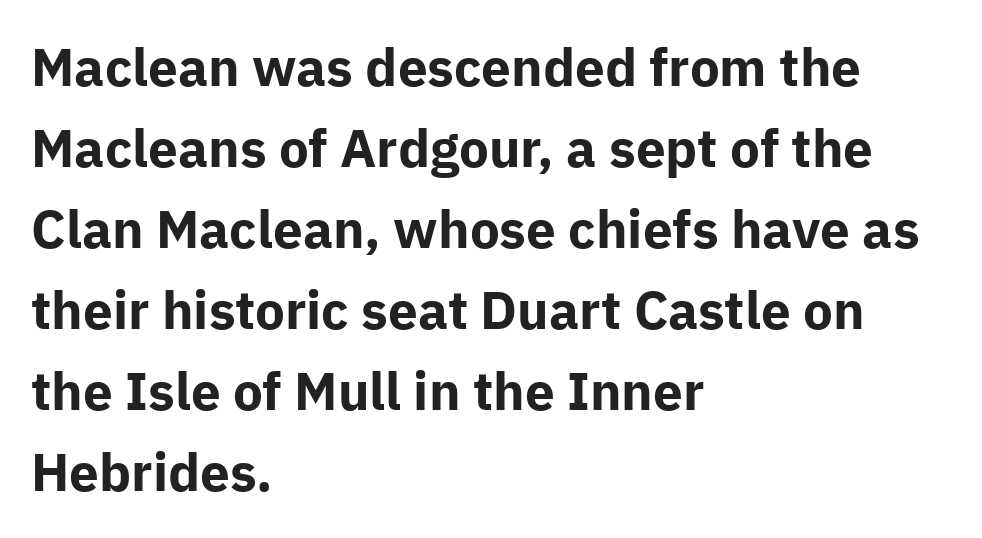
{"serif": "no", "italic": "no", "bold": "yes", "weight": "bold", "width": "normal", "stroke_contrast": "low", "x_height": "medium", "monospaced": "no", "underline": "no", "align": "left", "line_spacing": "normal", "line_spacing_ratio": 1.53, "letter_spacing": "normal", "letter_spacing_em": 0.0, "glyph_px": 53}
